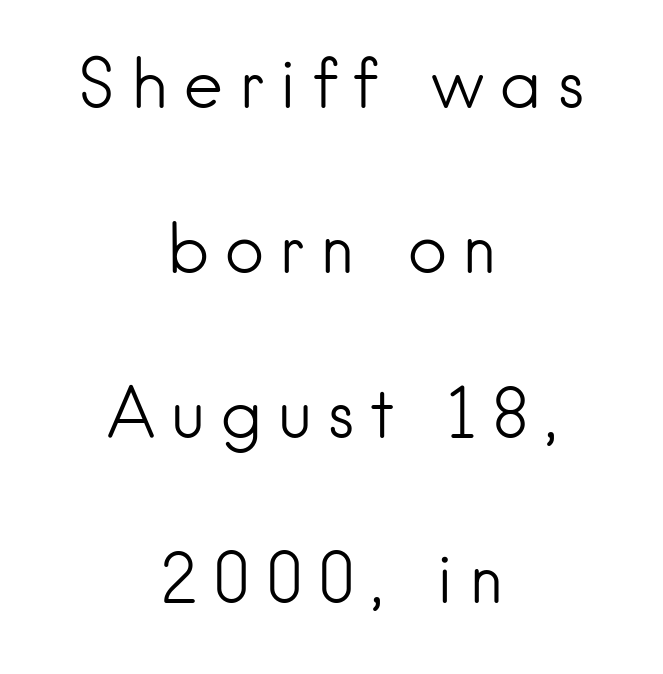
Q: Is the text bold? A: No.
Q: Is the text italic (slanted)? A: No, it is upright.
Q: Is the typeface a serif or a sans-serif typeface? A: Sans-serif.
Q: Is the text underlined? A: No.
Q: How is the paragraph aligned? A: Centered.
Q: Is the spacing between letters normal or unusually wide? A: Unusually wide.
Q: Is the spacing between lines tight, normal or loose? A: Loose.
Q: Width (condensed, normal, or wide)? A: Normal.
Q: Stroke contrast? A: Low.
Q: x-height? A: Small.
Q: Monospaced? A: No.
